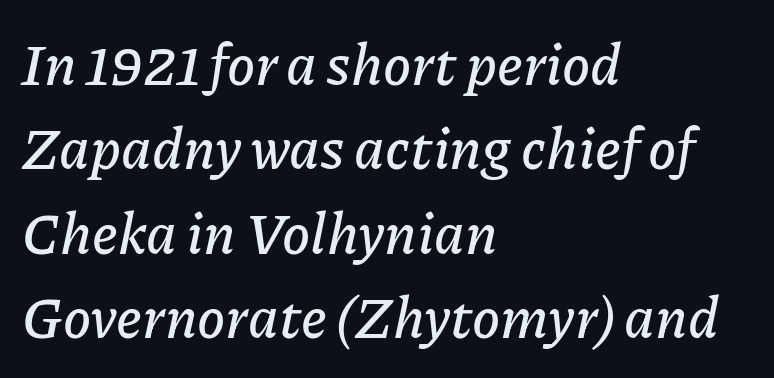
{"italic": "yes", "lean": "right", "slant_degrees": 11, "width": "normal", "stroke_contrast": "low", "x_height": "medium", "monospaced": "no", "underline": "no", "align": "left", "line_spacing": "normal", "line_spacing_ratio": 1.48, "letter_spacing": "normal", "letter_spacing_em": 0.0, "glyph_px": 57}
